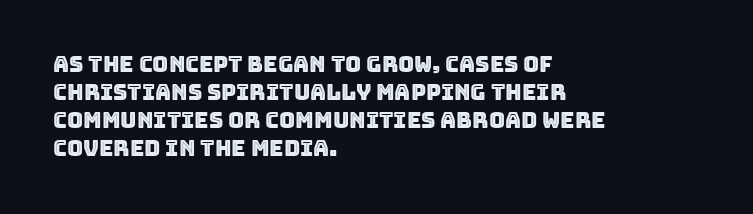
Q: Is the text italic (slanted)? A: No, it is upright.
Q: Is the text underlined? A: No.
Q: How is the paragraph aligned? A: Left-aligned.
Q: Is the spacing between letters normal or unusually wide? A: Normal.
Q: Is the spacing between lines tight, normal or loose? A: Normal.
